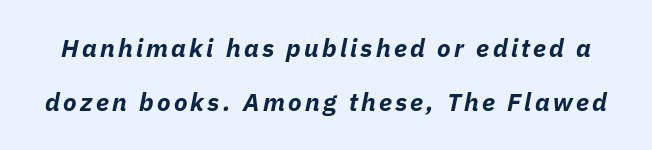
The image shows 25 px bold type, italic (leaning right); set loose line spacing (2.18x), not underlined.
